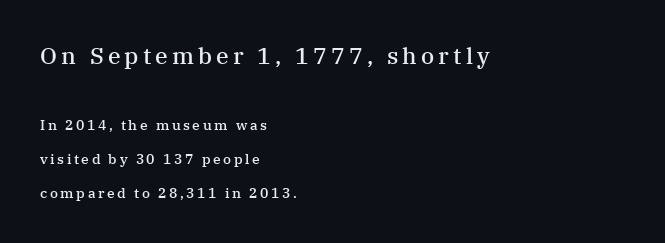
The line-height multiplier appears high, well above default. Underline: absent. Does the weight exceed regular? Yes, but only to semibold. Line beginnings align vertically; line endings do not. You get the large type first, then a drop to smaller type. Is there any slant? The stems are plumb.
